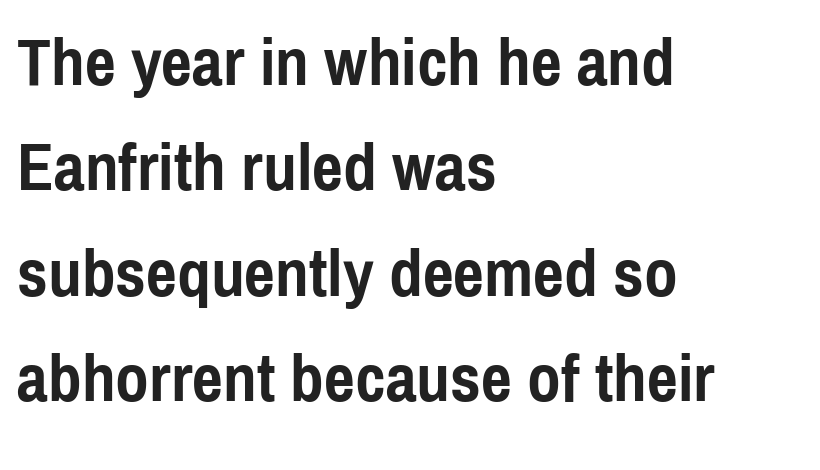
Only glyphs here, with clear space below each row. Bold? Absolutely — the strokes are thick and heavy. Line beginnings align vertically; line endings do not. Is the letter spacing exaggerated? No — it looks like the ordinary default. Serif or sans? Sans — the stroke terminals are bare. The passage shown stacks its lines at a standard gap.
